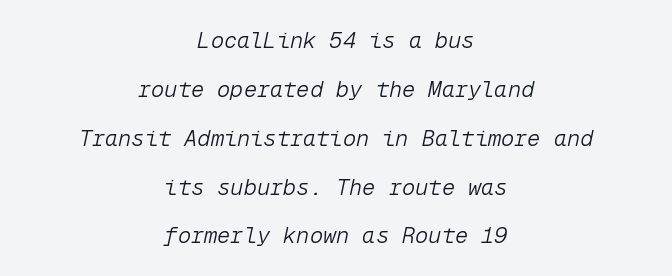
{"italic": "yes", "lean": "right", "slant_degrees": 12, "bold": "no", "underline": "no", "align": "center", "line_spacing": "loose", "line_spacing_ratio": 2.22, "letter_spacing": "normal", "letter_spacing_em": 0.0, "glyph_px": 22}
